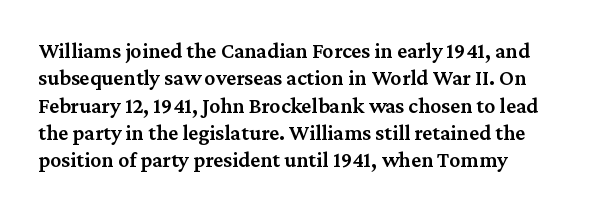
Between one letter and the next there's only the usual sliver of space. Notice how the stems are strictly vertical — no italics here. Has an underline been added? It has not. A fair bit of extra ink — the face is semibold, not bold.
